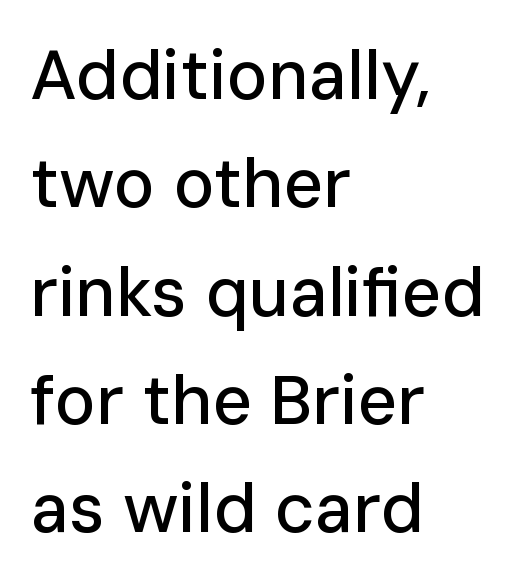
{"serif": "no", "italic": "no", "width": "normal", "stroke_contrast": "low", "x_height": "medium", "monospaced": "no", "underline": "no", "align": "left", "line_spacing": "normal", "line_spacing_ratio": 1.57, "letter_spacing": "normal", "letter_spacing_em": 0.0, "glyph_px": 69}
